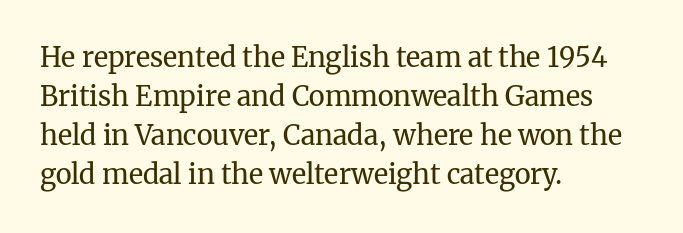
The image shows 27 px text type, upright; set left-aligned, normal line spacing (1.45x), normal letter spacing, not underlined.
